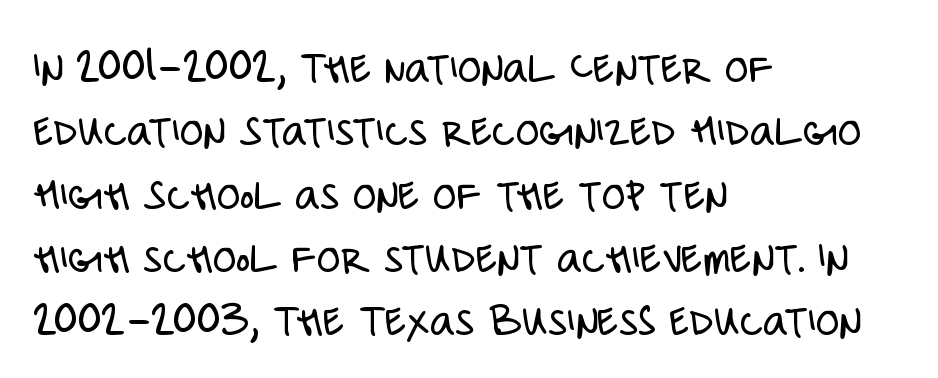
{"serif": "no", "italic": "no", "bold": "no", "weight": "light", "width": "condensed", "stroke_contrast": "low", "x_height": "large", "monospaced": "no", "underline": "no", "align": "left", "line_spacing": "normal", "line_spacing_ratio": 1.32, "letter_spacing": "normal", "letter_spacing_em": 0.0, "glyph_px": 48}
